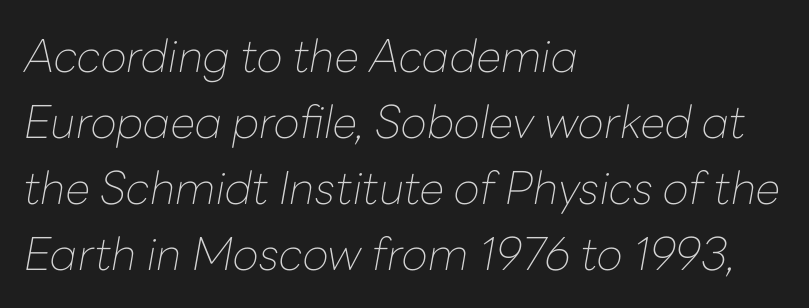
Q: Is the text bold? A: No.
Q: Is the text italic (slanted)? A: Yes, it leans right by about 10 degrees.
Q: Is the text underlined? A: No.
Q: How is the paragraph aligned? A: Left-aligned.
Q: Is the spacing between letters normal or unusually wide? A: Normal.
Q: Is the spacing between lines tight, normal or loose? A: Normal.
Q: Width (condensed, normal, or wide)? A: Normal.
Q: Stroke contrast? A: Low.
Q: x-height? A: Medium.
Q: Monospaced? A: No.
